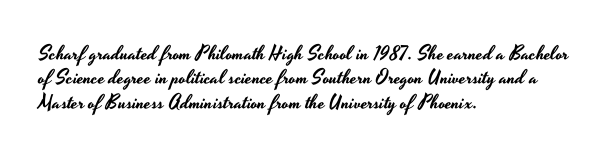
Look at the tracking — it's just the regular setting, nothing added. Horizontal alignment here is leftward, the default for most running prose. Clear beneath every line of the passage.
